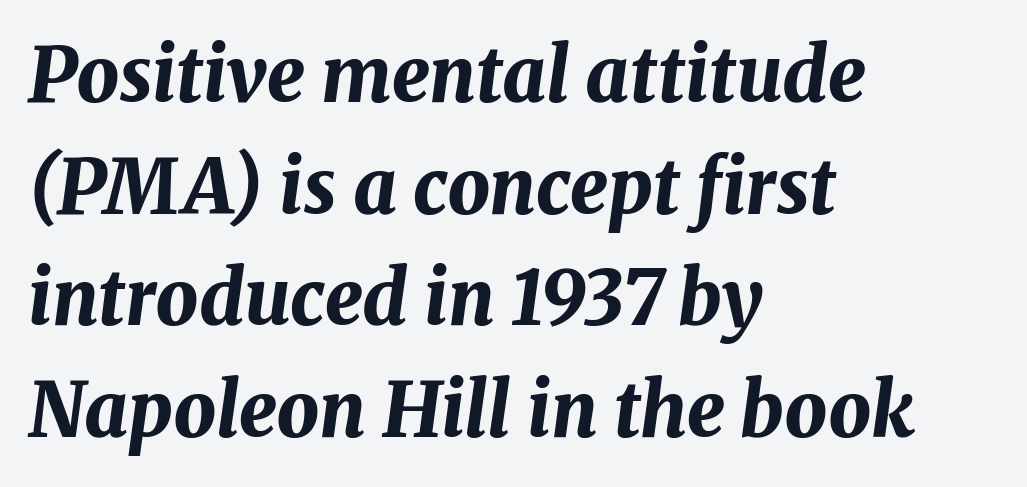
Q: Is the text bold? A: Yes.
Q: Is the text italic (slanted)? A: Yes, it leans right by about 8 degrees.
Q: Is the text underlined? A: No.
Q: How is the paragraph aligned? A: Left-aligned.
Q: Is the spacing between letters normal or unusually wide? A: Normal.
Q: Is the spacing between lines tight, normal or loose? A: Normal.
Q: Width (condensed, normal, or wide)? A: Normal.
Q: Stroke contrast? A: Medium.
Q: x-height? A: Medium.
Q: Monospaced? A: No.
